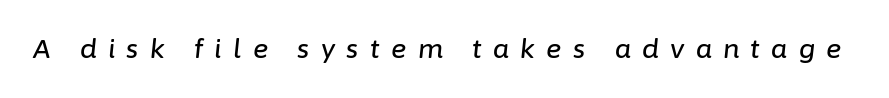
Looking at the ascenders, they clearly lean. Check the space under the baseline: it is left empty. Inter-character spacing is expanded well beyond the font's built-in metrics.
